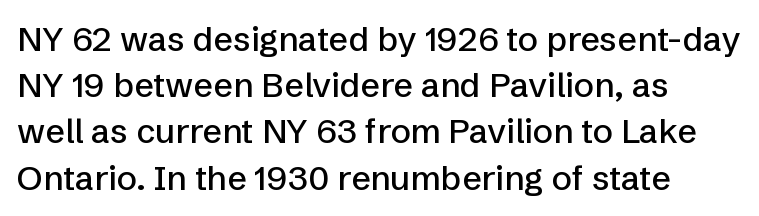
The image shows 34 px sans-serif type, upright; set left-aligned, normal line spacing (1.36x), normal letter spacing, not underlined; low stroke contrast and a medium x-height.
